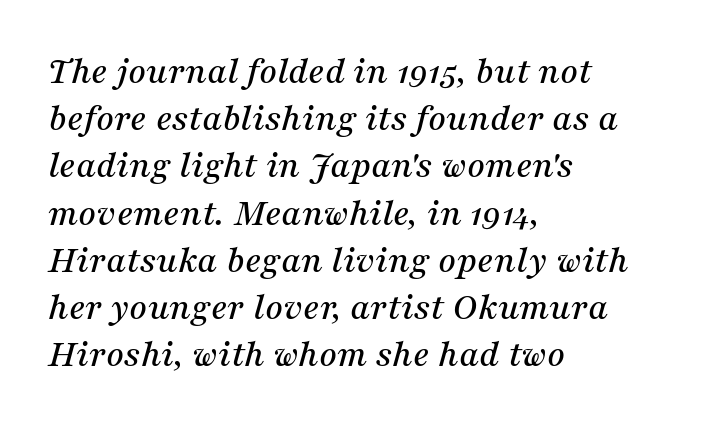
{"serif": "yes", "italic": "yes", "lean": "right", "slant_degrees": 16, "width": "normal", "stroke_contrast": "medium", "x_height": "medium", "monospaced": "no", "underline": "no", "align": "left", "line_spacing_ratio": 1.21, "letter_spacing": "normal", "letter_spacing_em": 0.0, "glyph_px": 39}
